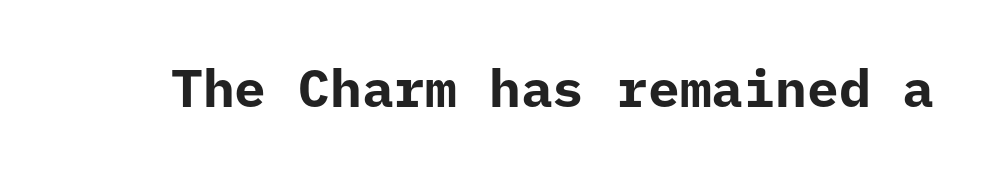
Q: Is the text bold? A: Yes.
Q: Is the text italic (slanted)? A: No, it is upright.
Q: Is the typeface a serif or a sans-serif typeface? A: Sans-serif.
Q: Is the text underlined? A: No.
Q: Is the spacing between letters normal or unusually wide? A: Normal.
Q: Width (condensed, normal, or wide)? A: Normal.
Q: Stroke contrast? A: Low.
Q: x-height? A: Medium.
Q: Monospaced? A: Yes.
